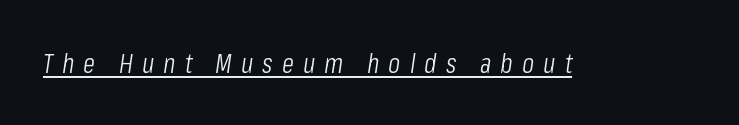
{"italic": "yes", "lean": "right", "slant_degrees": 8, "bold": "no", "weight": "light", "width": "condensed", "stroke_contrast": "low", "x_height": "medium", "monospaced": "no", "underline": "yes", "letter_spacing": "wide", "letter_spacing_em": 0.32, "glyph_px": 28}
